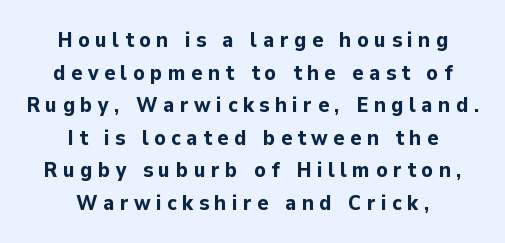
The glyphs are unaccompanied by any horizontal stroke below them. Rows of type keep a routine distance in the vertical direction. The specimen reads as upright at a glance. The face used here has the dense, thick strokes of a bold. Notice how the passage keeps no hard edge, just a central spine.
